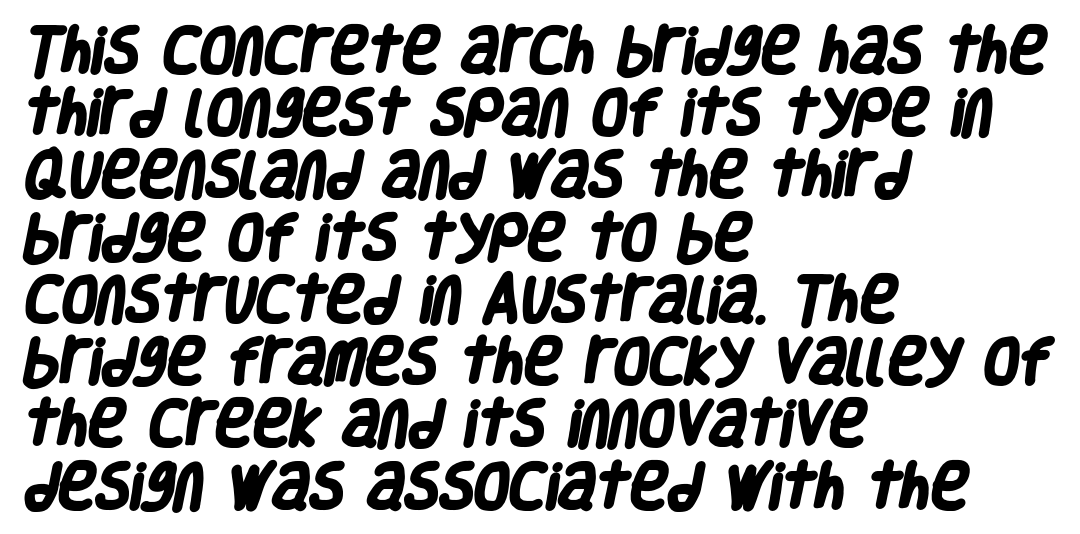
The image shows 51 px heavy, condensed sans-serif type; set left-aligned, line spacing 1.22x, normal letter spacing, not underlined; low stroke contrast and a large x-height.
